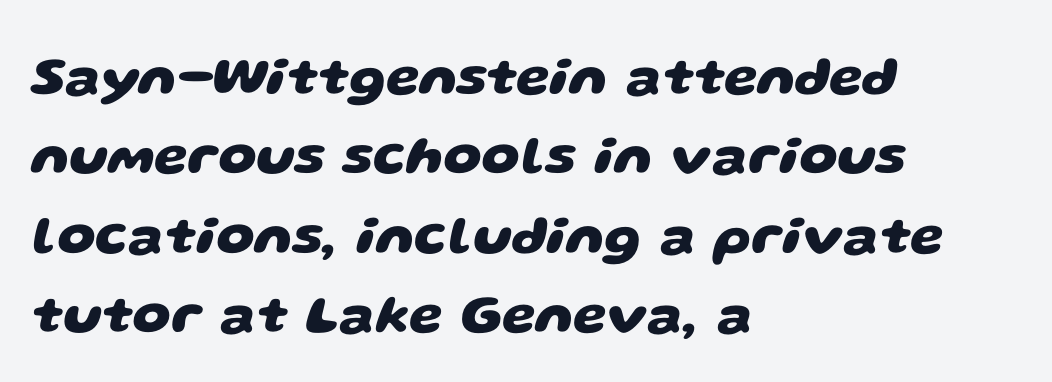
Q: Is the text bold? A: Yes.
Q: Is the typeface a serif or a sans-serif typeface? A: Sans-serif.
Q: Is the text underlined? A: No.
Q: How is the paragraph aligned? A: Left-aligned.
Q: Is the spacing between letters normal or unusually wide? A: Normal.
Q: Is the spacing between lines tight, normal or loose? A: Normal.
Q: Width (condensed, normal, or wide)? A: Wide.
Q: Stroke contrast? A: Low.
Q: x-height? A: Large.
Q: Monospaced? A: No.
